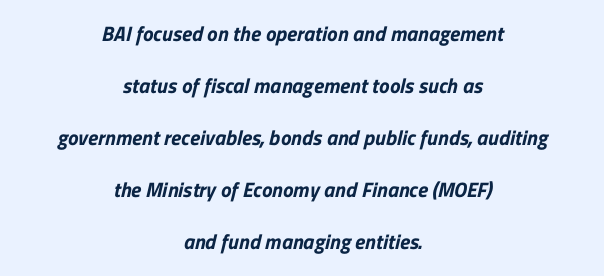
The letters sit at their default tracking, neither squeezed nor spread. Honestly, the rows look like they've been pulled way apart. The passage shown is not underscored anywhere. The rag falls on both sides of this text block equally.
